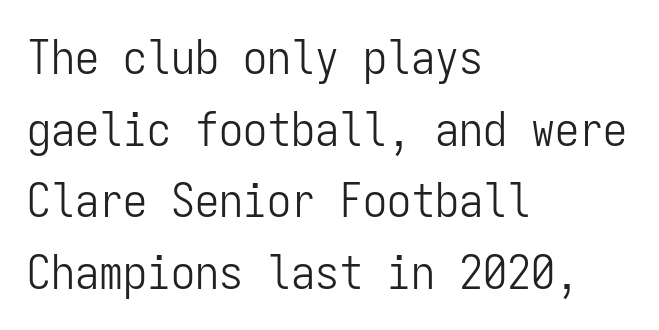
Only glyphs here, with clear space below each row. Note: no serifs on the glyphs. The space between consecutive lines is moderate. Casual observation: everything's shoved over to the left. Posture: vertical. The passage shown is not bold in any degree.
